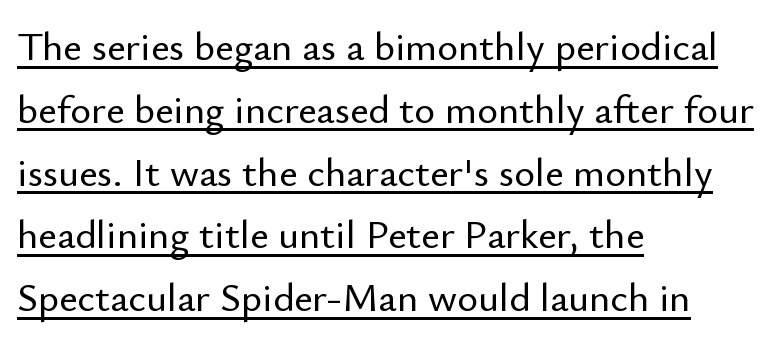
Q: Is the text italic (slanted)? A: No, it is upright.
Q: Is the typeface a serif or a sans-serif typeface? A: Sans-serif.
Q: Is the text underlined? A: Yes.
Q: How is the paragraph aligned? A: Left-aligned.
Q: Is the spacing between letters normal or unusually wide? A: Normal.
Q: Is the spacing between lines tight, normal or loose? A: Normal.
Q: Width (condensed, normal, or wide)? A: Normal.
Q: Stroke contrast? A: Low.
Q: x-height? A: Small.
Q: Monospaced? A: No.
